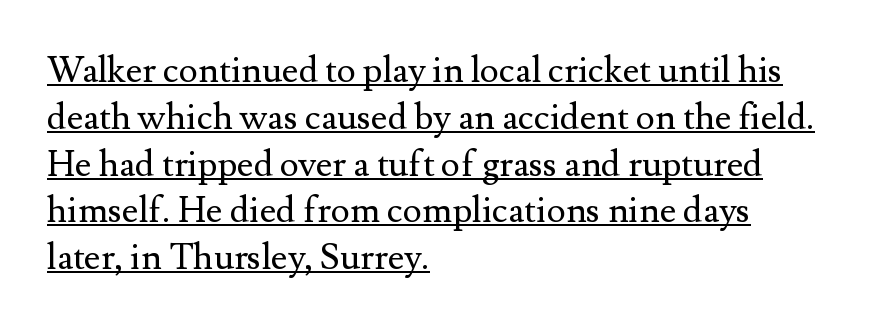
Q: Is the text bold? A: No.
Q: Is the text italic (slanted)? A: No, it is upright.
Q: Is the typeface a serif or a sans-serif typeface? A: Serif.
Q: Is the text underlined? A: Yes.
Q: How is the paragraph aligned? A: Left-aligned.
Q: Is the spacing between letters normal or unusually wide? A: Normal.
Q: Is the spacing between lines tight, normal or loose? A: Normal.
Q: Width (condensed, normal, or wide)? A: Normal.
Q: Stroke contrast? A: Medium.
Q: x-height? A: Small.
Q: Monospaced? A: No.
